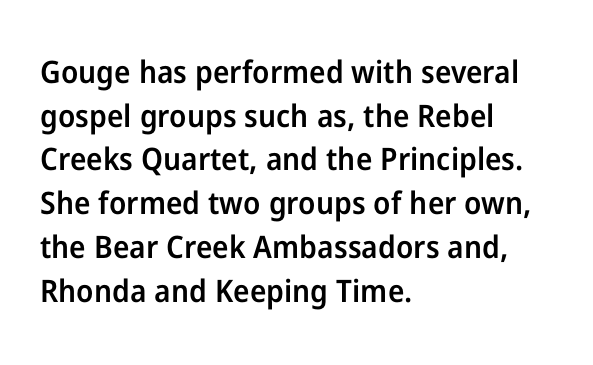
These lines keep a tight, regular rhythm from letter to letter. The string is rendered with underlining switched off. If you drew a line through each stem, it would be perfectly vertical. The block of text has a typical density, with ordinary space between rows. Emphasis by weight is partial: semibold.
